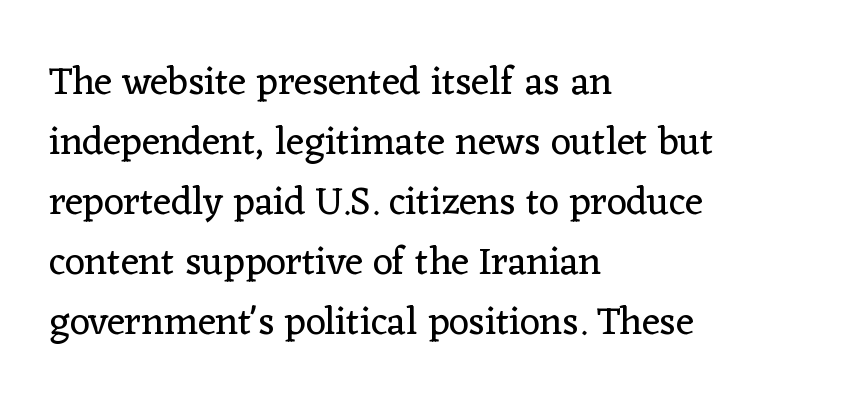
Q: Is the text bold? A: No.
Q: Is the text italic (slanted)? A: No, it is upright.
Q: Is the typeface a serif or a sans-serif typeface? A: Serif.
Q: Is the text underlined? A: No.
Q: How is the paragraph aligned? A: Left-aligned.
Q: Is the spacing between letters normal or unusually wide? A: Normal.
Q: Is the spacing between lines tight, normal or loose? A: Normal.
Q: Width (condensed, normal, or wide)? A: Normal.
Q: Stroke contrast? A: Low.
Q: x-height? A: Medium.
Q: Monospaced? A: No.
